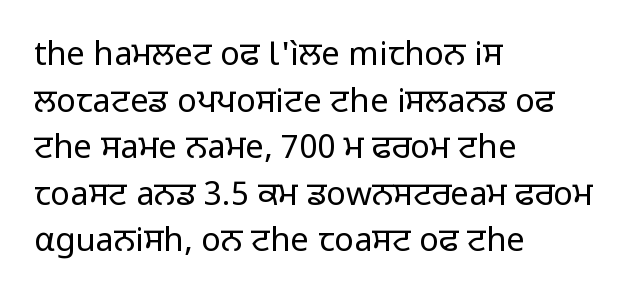
Q: Is the text bold? A: No.
Q: Is the text italic (slanted)? A: No, it is upright.
Q: Is the typeface a serif or a sans-serif typeface? A: Sans-serif.
Q: Is the text underlined? A: No.
Q: How is the paragraph aligned? A: Left-aligned.
Q: Is the spacing between letters normal or unusually wide? A: Normal.
Q: Is the spacing between lines tight, normal or loose? A: Normal.
Q: Width (condensed, normal, or wide)? A: Normal.
Q: Stroke contrast? A: Low.
Q: x-height? A: Medium.
Q: Monospaced? A: No.
